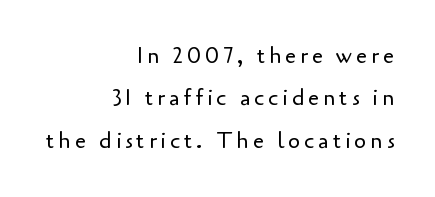
Counters stay open thanks to moderate or lighter strokes. Caption: multi-line text, flush right, ragged left. Is there much room between lines? Yes — plenty of vertical air separates them. The specimen reads as upright at a glance. The passage shown is not underscored anywhere.
